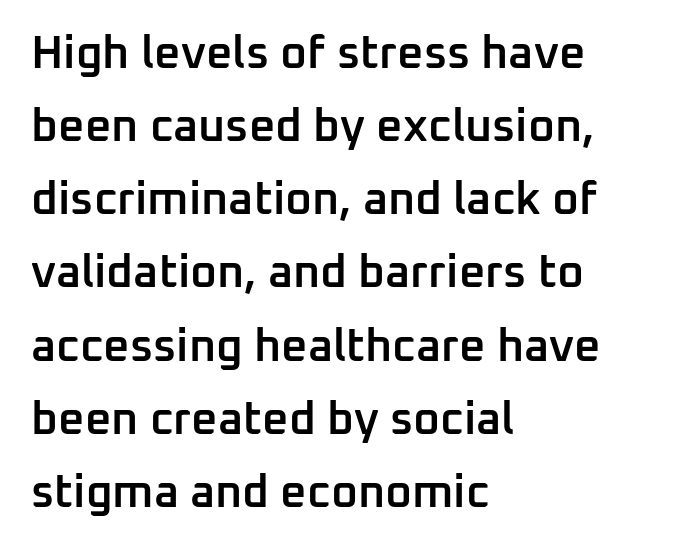
Q: Is the text bold? A: Semi-bold.
Q: Is the text italic (slanted)? A: No, it is upright.
Q: Is the typeface a serif or a sans-serif typeface? A: Sans-serif.
Q: Is the text underlined? A: No.
Q: How is the paragraph aligned? A: Left-aligned.
Q: Is the spacing between letters normal or unusually wide? A: Normal.
Q: Is the spacing between lines tight, normal or loose? A: Normal.
Q: Width (condensed, normal, or wide)? A: Normal.
Q: Stroke contrast? A: Low.
Q: x-height? A: Medium.
Q: Monospaced? A: No.
